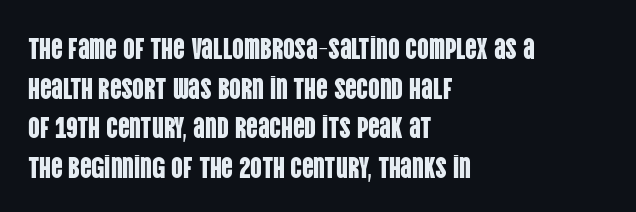
The typeface chosen for these lines omits serifs. Vertical spacing — default. Descender tails drop into unmarked territory. This rendering uses left alignment, leaving the right contour irregular. Observe the ordinary spacing: letters are neighbours, not strangers.
